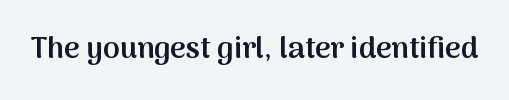
Q: Is the text bold? A: Semi-bold.
Q: Is the text italic (slanted)? A: No, it is upright.
Q: Is the typeface a serif or a sans-serif typeface? A: Sans-serif.
Q: Is the text underlined? A: No.
Q: Is the spacing between letters normal or unusually wide? A: Normal.
Q: Width (condensed, normal, or wide)? A: Normal.
Q: Stroke contrast? A: Medium.
Q: x-height? A: Medium.
Q: Monospaced? A: No.
